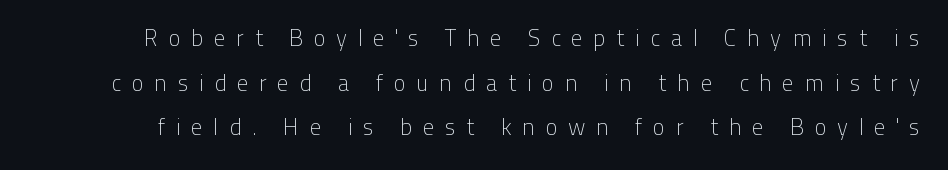
Weight: regular or lighter. Posture: straight, roman, zero tilt. Reading down the column, the eye jumps a long way to each next line. The baseline area is clear.
